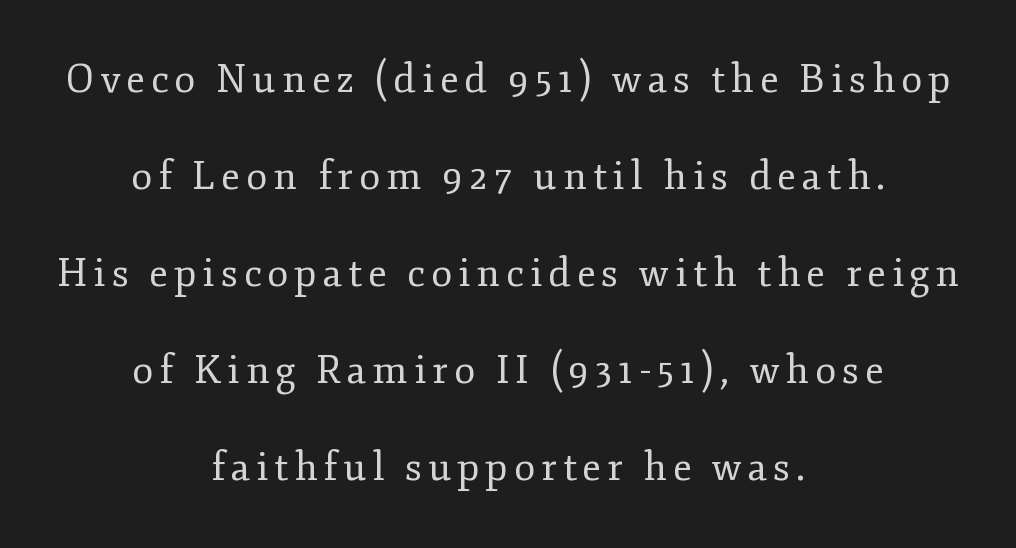
Q: Is the text bold? A: No.
Q: Is the text italic (slanted)? A: No, it is upright.
Q: Is the typeface a serif or a sans-serif typeface? A: Serif.
Q: Is the text underlined? A: No.
Q: How is the paragraph aligned? A: Centered.
Q: Is the spacing between lines tight, normal or loose? A: Loose.
Q: Width (condensed, normal, or wide)? A: Normal.
Q: Stroke contrast? A: Low.
Q: x-height? A: Small.
Q: Monospaced? A: No.
